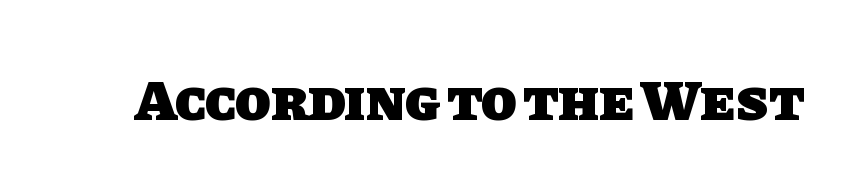
The image shows 58 px heavy sans-serif type; set normal letter spacing, not underlined; low stroke contrast and a large x-height.
